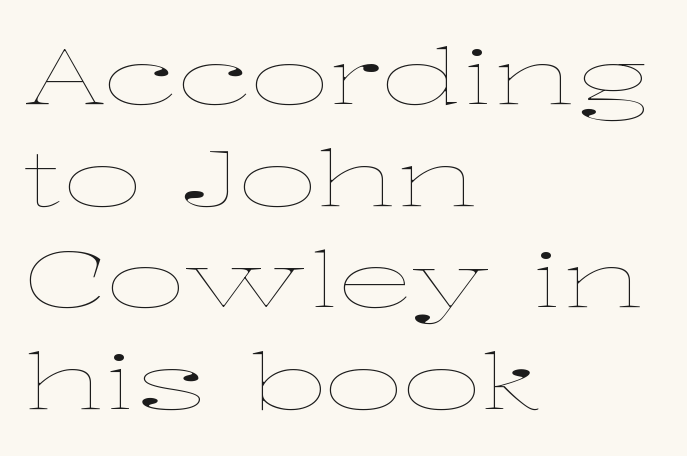
The image shows 77 px thin, wide type, upright; set left-aligned, normal line spacing (1.32x), normal letter spacing, not underlined; low stroke contrast and a medium x-height.
